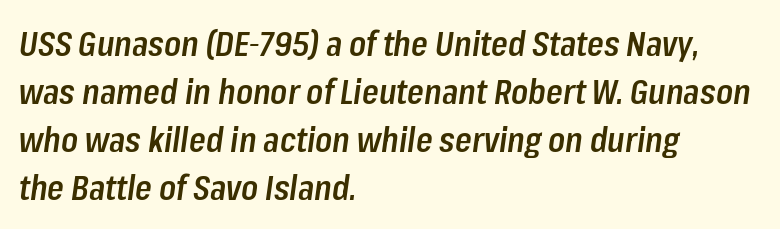
Q: Is the text bold? A: Semi-bold.
Q: Is the text italic (slanted)? A: Yes, it leans right by about 8 degrees.
Q: Is the text underlined? A: No.
Q: How is the paragraph aligned? A: Left-aligned.
Q: Is the spacing between letters normal or unusually wide? A: Normal.
Q: Is the spacing between lines tight, normal or loose? A: Normal.
Q: Width (condensed, normal, or wide)? A: Condensed.
Q: Stroke contrast? A: Low.
Q: x-height? A: Medium.
Q: Monospaced? A: No.
